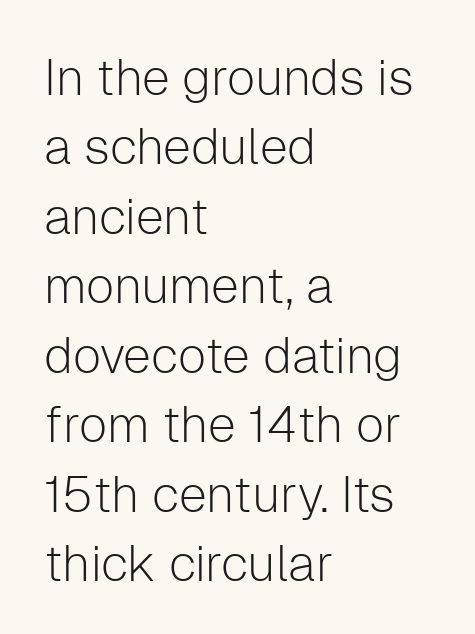
{"serif": "no", "italic": "no", "bold": "no", "weight": "light", "width": "normal", "stroke_contrast": "low", "x_height": "medium", "monospaced": "no", "underline": "no", "align": "left", "line_spacing": "normal", "line_spacing_ratio": 1.39, "letter_spacing": "normal", "letter_spacing_em": 0.0, "glyph_px": 50}
